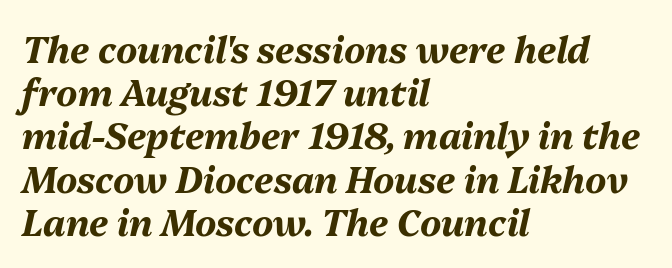
Q: Is the text bold? A: Yes.
Q: Is the text italic (slanted)? A: Yes, it leans right by about 13 degrees.
Q: Is the text underlined? A: No.
Q: How is the paragraph aligned? A: Left-aligned.
Q: Is the spacing between letters normal or unusually wide? A: Normal.
Q: Width (condensed, normal, or wide)? A: Normal.
Q: Stroke contrast? A: Medium.
Q: x-height? A: Medium.
Q: Monospaced? A: No.
